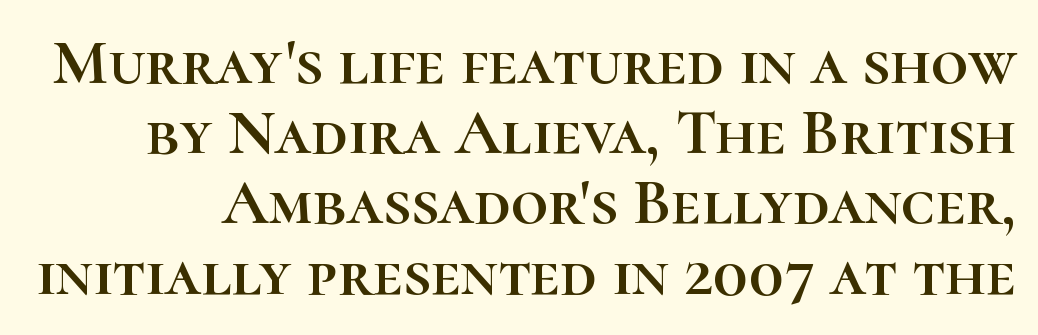
{"italic": "no", "width": "normal", "stroke_contrast": "high", "x_height": "medium", "monospaced": "no", "underline": "no", "line_spacing": "tight", "line_spacing_ratio": 1.08, "letter_spacing": "normal", "letter_spacing_em": 0.0, "glyph_px": 65}
